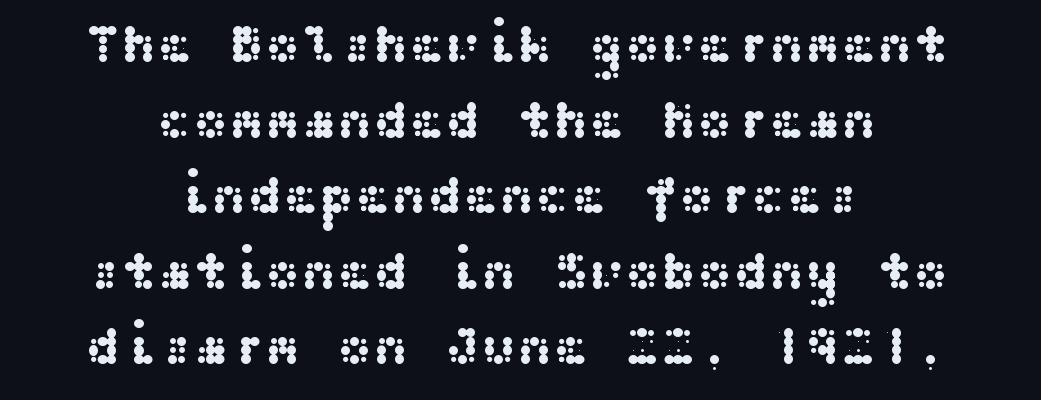
No feet cap the strokes, marking this as sans-serif type. Look at the tracking — it's just the regular setting, nothing added. Evenly set lines give the paragraph a standard silhouette. The specimen omits any rule beneath the text block's lines.
